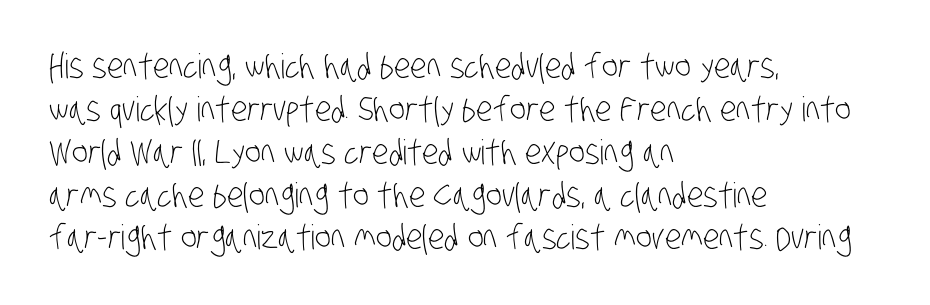
Q: Is the text bold? A: No.
Q: Is the typeface a serif or a sans-serif typeface? A: Sans-serif.
Q: Is the text underlined? A: No.
Q: How is the paragraph aligned? A: Left-aligned.
Q: Is the spacing between letters normal or unusually wide? A: Normal.
Q: Is the spacing between lines tight, normal or loose? A: Normal.
Q: Width (condensed, normal, or wide)? A: Condensed.
Q: Stroke contrast? A: Low.
Q: x-height? A: Large.
Q: Monospaced? A: No.
